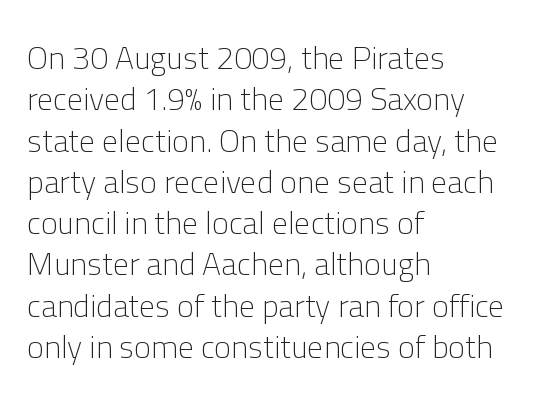
The image shows 32 px light sans-serif type, upright; set left-aligned, normal line spacing (1.29x), normal letter spacing, not underlined; low stroke contrast and a medium x-height.
